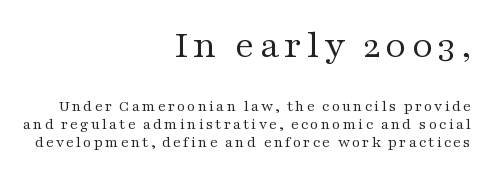
I'd call this a serif setting — the letters wear small feet. Is the block centered? No — it sits flush against the right margin. Which of the two is more prominent by size? The first, at the top. Unbolded letterforms with no extra heft. Just letters on the line, the space beneath them empty. The passage shown is typed in a proportional face where columns would drift.
